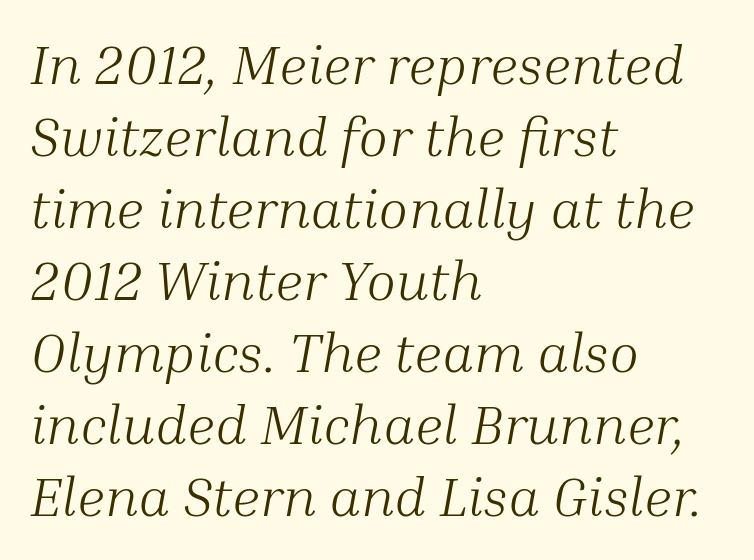
The image shows 55 px light serif type, italic (leaning right); set left-aligned, normal line spacing (1.31x), normal letter spacing, not underlined; medium stroke contrast and a medium x-height.
